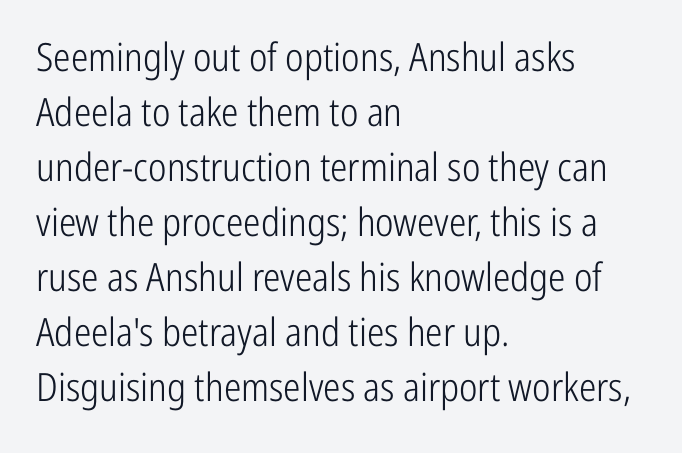
Q: Is the text bold? A: No.
Q: Is the text italic (slanted)? A: No, it is upright.
Q: Is the typeface a serif or a sans-serif typeface? A: Sans-serif.
Q: Is the text underlined? A: No.
Q: How is the paragraph aligned? A: Left-aligned.
Q: Is the spacing between letters normal or unusually wide? A: Normal.
Q: Is the spacing between lines tight, normal or loose? A: Normal.
Q: Width (condensed, normal, or wide)? A: Condensed.
Q: Stroke contrast? A: Low.
Q: x-height? A: Medium.
Q: Monospaced? A: No.
